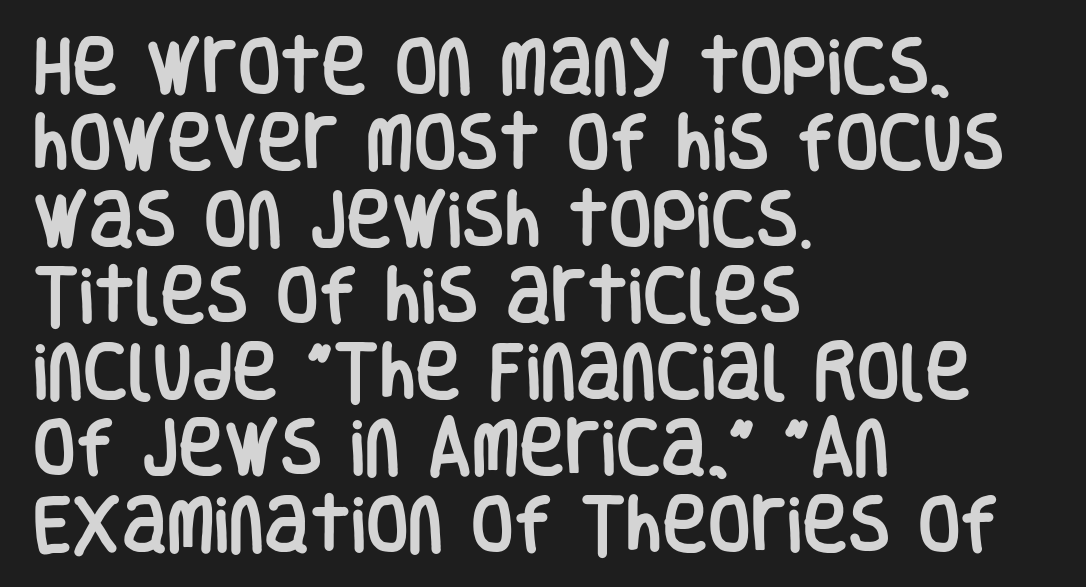
Q: Is the text italic (slanted)? A: No, it is upright.
Q: Is the typeface a serif or a sans-serif typeface? A: Sans-serif.
Q: Is the text underlined? A: No.
Q: How is the paragraph aligned? A: Left-aligned.
Q: Is the spacing between letters normal or unusually wide? A: Normal.
Q: Width (condensed, normal, or wide)? A: Condensed.
Q: Stroke contrast? A: Low.
Q: x-height? A: Large.
Q: Monospaced? A: No.
